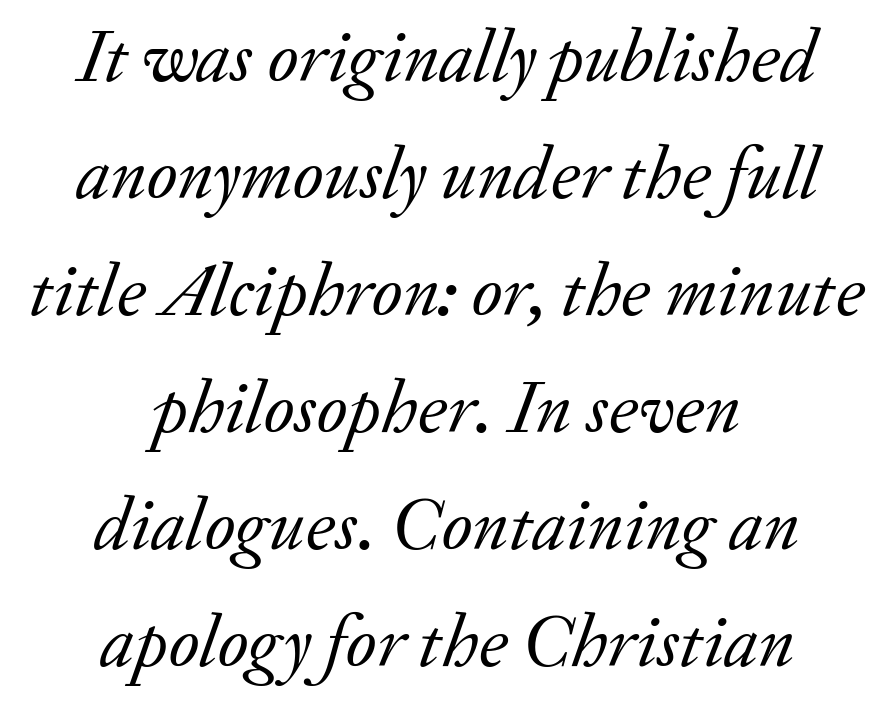
Q: Is the text bold? A: No.
Q: Is the text italic (slanted)? A: Yes, it leans right by about 20 degrees.
Q: Is the typeface a serif or a sans-serif typeface? A: Serif.
Q: Is the text underlined? A: No.
Q: How is the paragraph aligned? A: Centered.
Q: Is the spacing between letters normal or unusually wide? A: Normal.
Q: Is the spacing between lines tight, normal or loose? A: Normal.
Q: Width (condensed, normal, or wide)? A: Normal.
Q: Stroke contrast? A: Low.
Q: x-height? A: Small.
Q: Monospaced? A: No.
